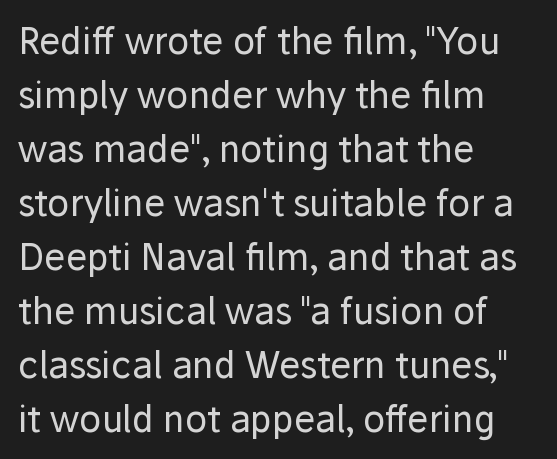
Type without underlining. The face looks like a standard text weight, possibly lighter. A sans-serif font was chosen for this passage. Whoever set this chose a conventional vertical rhythm.
